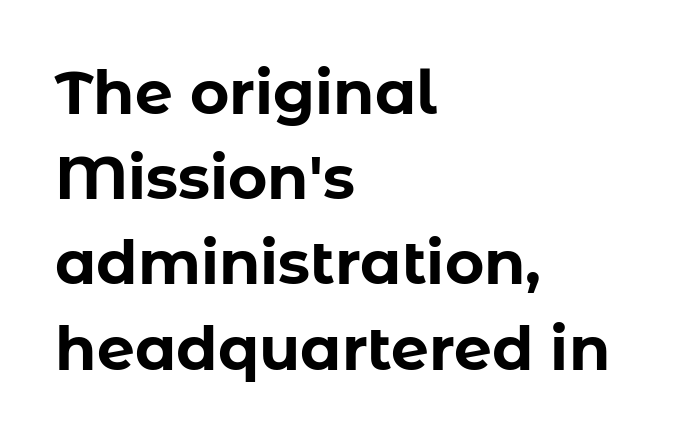
{"serif": "no", "italic": "no", "bold": "yes", "weight": "bold", "width": "normal", "stroke_contrast": "low", "x_height": "medium", "monospaced": "no", "underline": "no", "align": "left", "line_spacing": "normal", "line_spacing_ratio": 1.42, "letter_spacing": "normal", "letter_spacing_em": 0.0, "glyph_px": 60}
